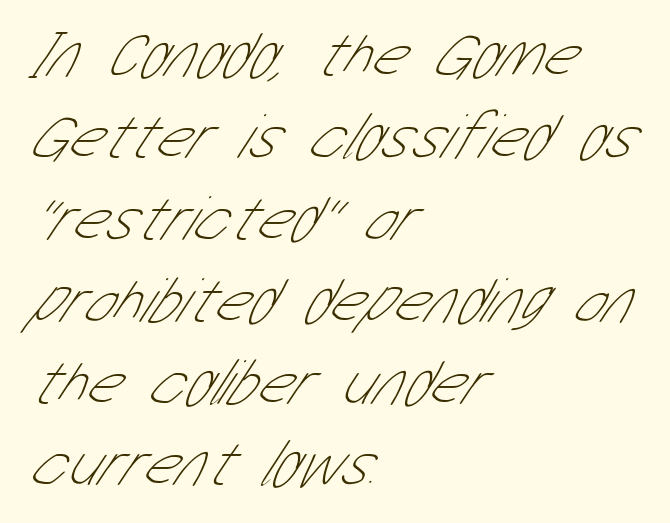
Q: Is the text bold? A: No.
Q: Is the typeface a serif or a sans-serif typeface? A: Sans-serif.
Q: Is the text underlined? A: No.
Q: How is the paragraph aligned? A: Left-aligned.
Q: Is the spacing between letters normal or unusually wide? A: Normal.
Q: Is the spacing between lines tight, normal or loose? A: Normal.
Q: Width (condensed, normal, or wide)? A: Condensed.
Q: Stroke contrast? A: Low.
Q: x-height? A: Medium.
Q: Monospaced? A: No.
